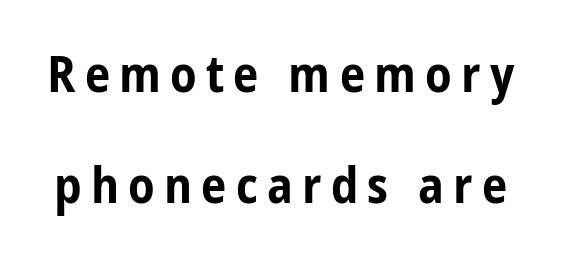
{"serif": "no", "italic": "no", "bold": "yes", "weight": "bold", "width": "condensed", "stroke_contrast": "low", "x_height": "medium", "monospaced": "no", "underline": "no", "line_spacing": "loose", "line_spacing_ratio": 2.17, "glyph_px": 51}
